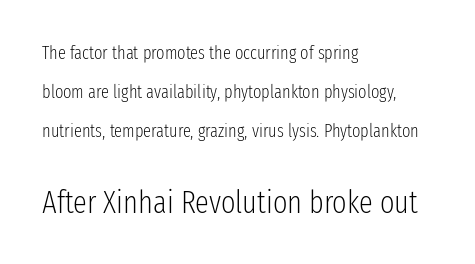
{"serif": "no", "italic": "no", "bold": "no", "weight": "light", "width": "condensed", "stroke_contrast": "low", "x_height": "medium", "monospaced": "no", "underline": "no", "align": "left", "line_spacing": "loose", "line_spacing_ratio": 2.17, "letter_spacing": "normal", "letter_spacing_em": 0.0, "larger_block": "second", "size_ratio": 1.72, "glyph_px": 31}
